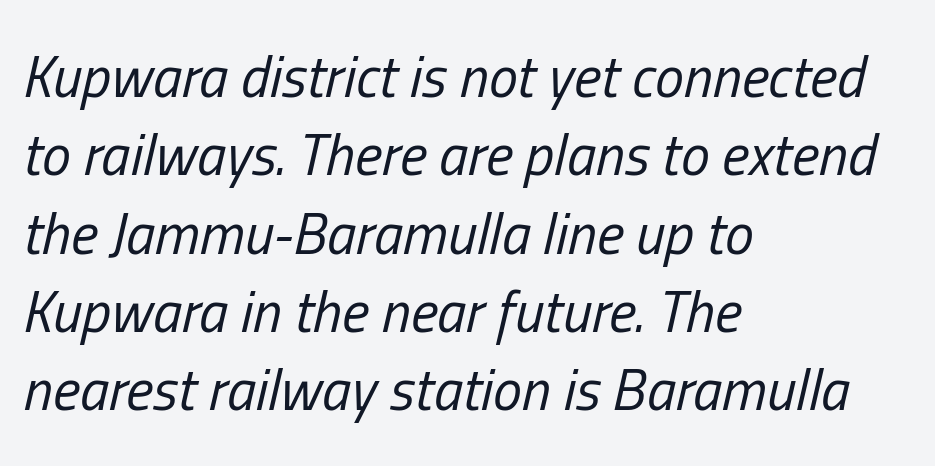
One glance says typical: line gaps are just what's usual. Designer's note — italics engaged. Proportional: the letters do not fall into vertical columns. Horizontal alignment here is leftward, the default for most running prose.
